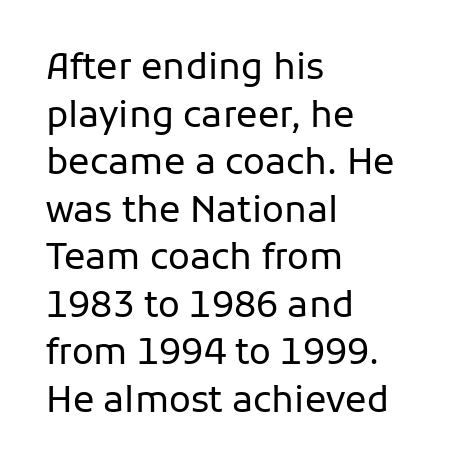
{"serif": "no", "italic": "no", "bold": "no", "weight": "regular", "width": "normal", "stroke_contrast": "low", "x_height": "medium", "monospaced": "no", "underline": "no", "align": "left", "line_spacing": "normal", "line_spacing_ratio": 1.32, "letter_spacing": "normal", "letter_spacing_em": 0.0, "glyph_px": 36}
